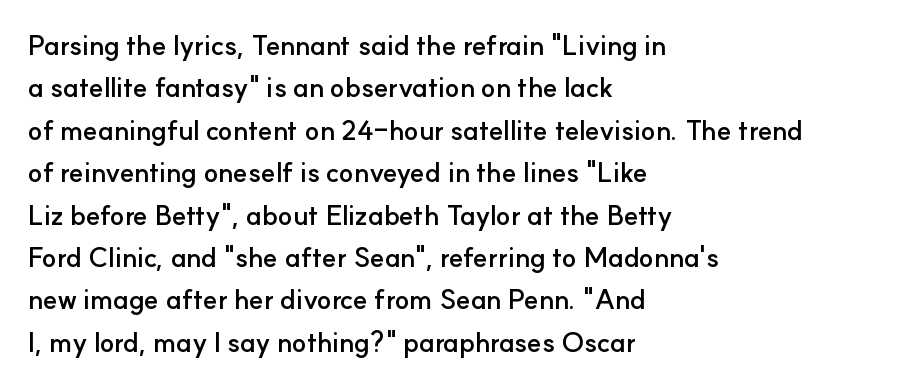
{"italic": "no", "bold": "yes", "underline": "no", "align": "left", "line_spacing": "normal", "line_spacing_ratio": 1.57, "letter_spacing": "normal", "letter_spacing_em": 0.0, "glyph_px": 27}
